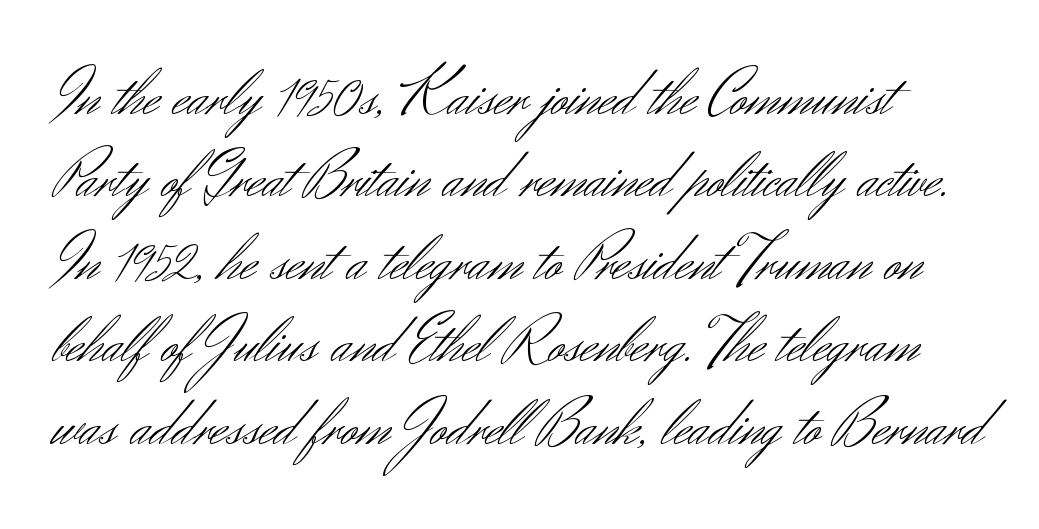
Compared with a typical body face, this is equally light or lighter still. In terms of letterspacing, this is plain default setting. Examine the stroke ends and you'll find no serifs.
